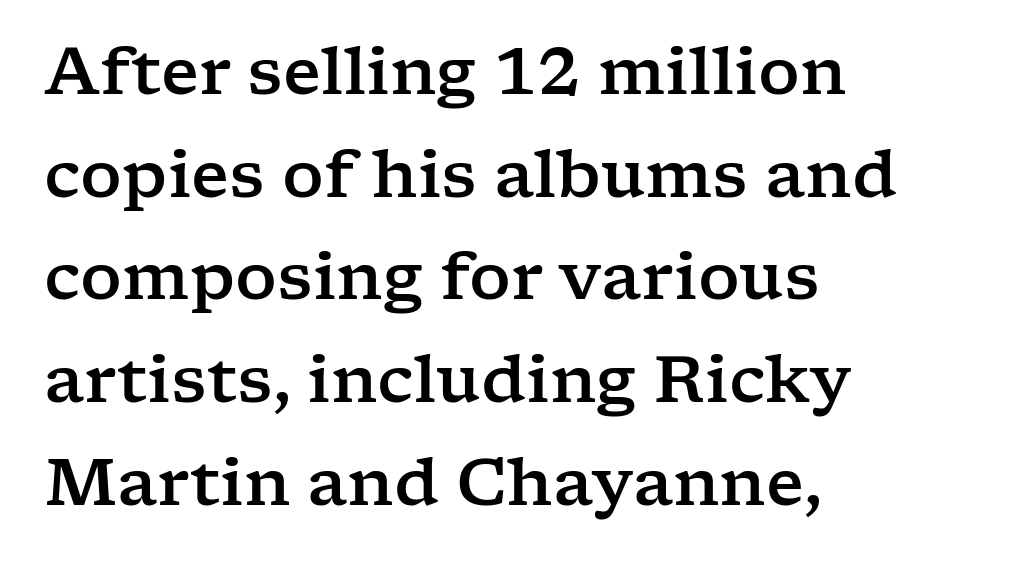
Q: Is the text italic (slanted)? A: No, it is upright.
Q: Is the typeface a serif or a sans-serif typeface? A: Serif.
Q: Is the text underlined? A: No.
Q: How is the paragraph aligned? A: Left-aligned.
Q: Is the spacing between letters normal or unusually wide? A: Normal.
Q: Is the spacing between lines tight, normal or loose? A: Normal.
Q: Width (condensed, normal, or wide)? A: Wide.
Q: Stroke contrast? A: Low.
Q: x-height? A: Medium.
Q: Monospaced? A: No.
